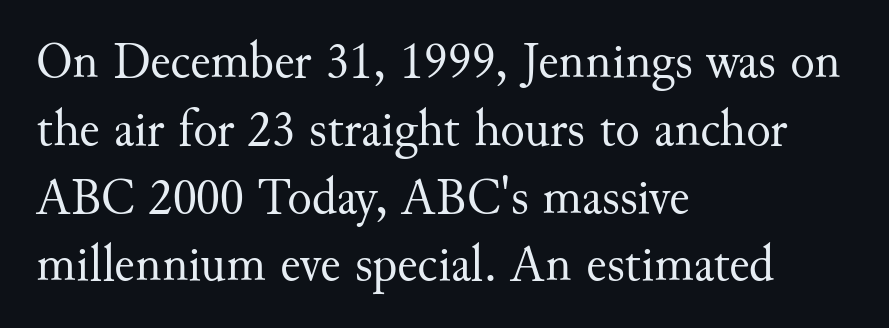
{"serif": "yes", "italic": "no", "bold": "no", "weight": "regular", "width": "normal", "stroke_contrast": "medium", "x_height": "small", "monospaced": "no", "underline": "no", "align": "left", "line_spacing": "normal", "line_spacing_ratio": 1.33, "letter_spacing": "normal", "letter_spacing_em": 0.0, "glyph_px": 51}
